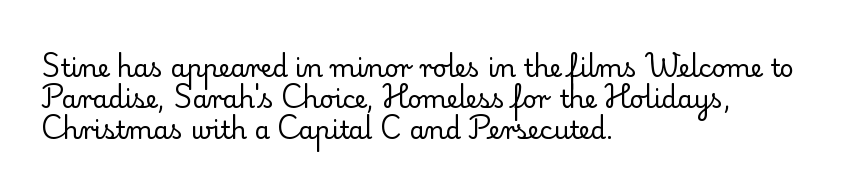
Q: Is the text bold? A: No.
Q: Is the text italic (slanted)? A: No, it is upright.
Q: Is the text underlined? A: No.
Q: How is the paragraph aligned? A: Left-aligned.
Q: Is the spacing between letters normal or unusually wide? A: Normal.
Q: Is the spacing between lines tight, normal or loose? A: Normal.
